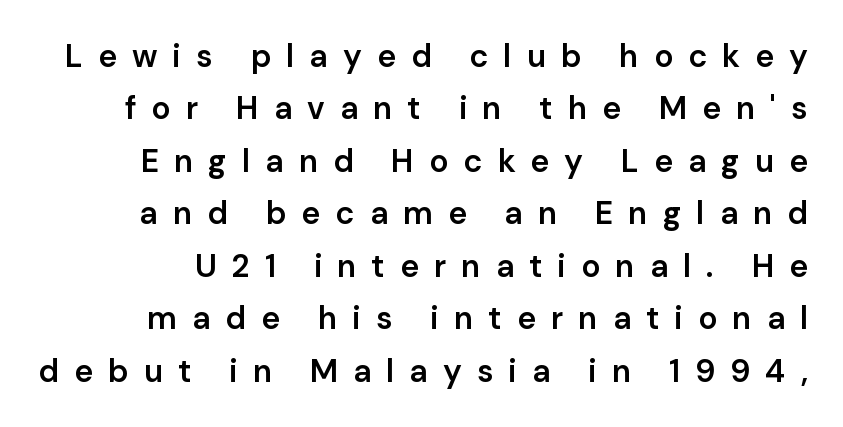
{"serif": "no", "italic": "no", "bold": "semi", "weight": "semibold", "width": "normal", "stroke_contrast": "low", "x_height": "medium", "monospaced": "no", "underline": "no", "line_spacing": "normal", "line_spacing_ratio": 1.64, "letter_spacing": "wide", "letter_spacing_em": 0.47, "glyph_px": 32}
